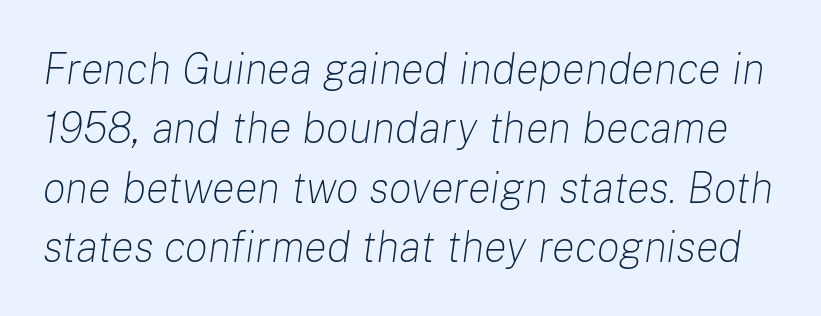
The image shows 43 px light type, italic (leaning right); set normal line spacing (1.38x), normal letter spacing, not underlined; low stroke contrast and a medium x-height.
